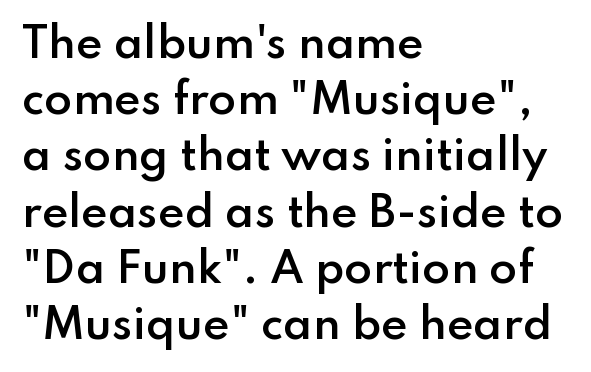
The image shows 41 px semibold sans-serif type, upright; set left-aligned, normal line spacing (1.37x), normal letter spacing, not underlined; low stroke contrast and a small x-height.
